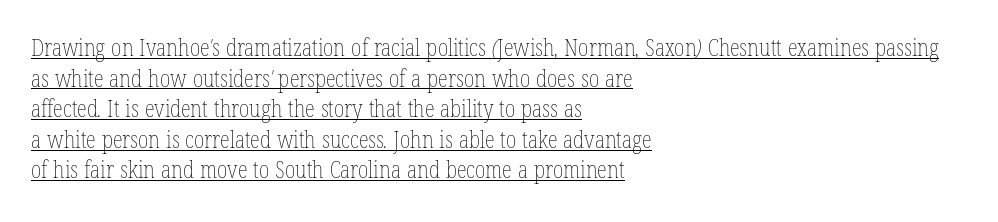
{"bold": "no", "underline": "yes", "align": "left", "line_spacing": "normal", "line_spacing_ratio": 1.33, "letter_spacing": "normal", "letter_spacing_em": 0.0, "glyph_px": 23}
